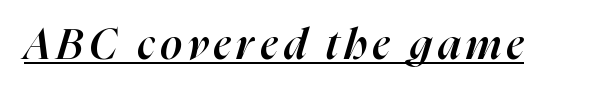
A typesetter would mark this as italic. The typesetting leans somewhat heavy: a semibold. Character widths vary here, with narrow letters taking less room than wide ones. The words here are underlined.
